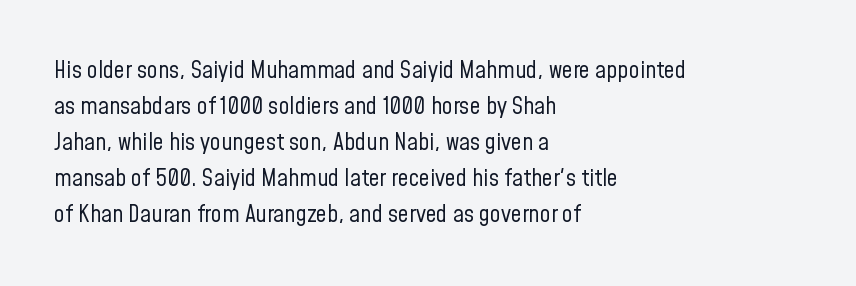
There is no visible air inserted between adjacent glyphs. The rendering anchors every line to the left-hand side. Counters stay open thanks to moderate or lighter strokes. Is there much room between lines? A standard amount, neither cramped nor airy. Type without underlining.
